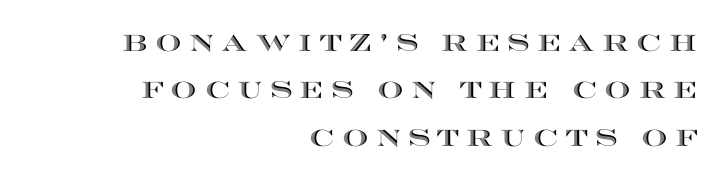
Q: Is the text italic (slanted)? A: No, it is upright.
Q: Is the text underlined? A: No.
Q: How is the paragraph aligned? A: Right-aligned.
Q: Is the spacing between letters normal or unusually wide? A: Unusually wide.
Q: Is the spacing between lines tight, normal or loose? A: Loose.
